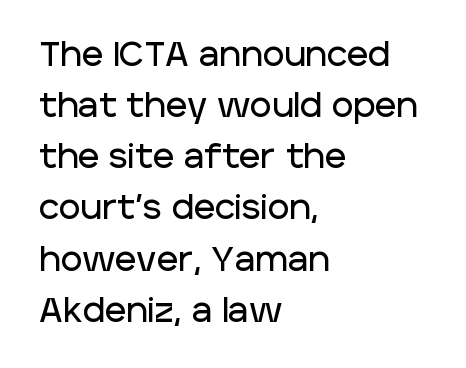
Q: Is the text italic (slanted)? A: No, it is upright.
Q: Is the typeface a serif or a sans-serif typeface? A: Sans-serif.
Q: Is the text underlined? A: No.
Q: How is the paragraph aligned? A: Left-aligned.
Q: Is the spacing between letters normal or unusually wide? A: Normal.
Q: Is the spacing between lines tight, normal or loose? A: Normal.
Q: Width (condensed, normal, or wide)? A: Normal.
Q: Stroke contrast? A: Low.
Q: x-height? A: Large.
Q: Monospaced? A: No.
